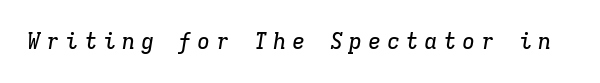
Q: Is the text italic (slanted)? A: Yes, it leans right by about 9 degrees.
Q: Is the text underlined? A: No.
Q: Is the spacing between letters normal or unusually wide? A: Unusually wide.
